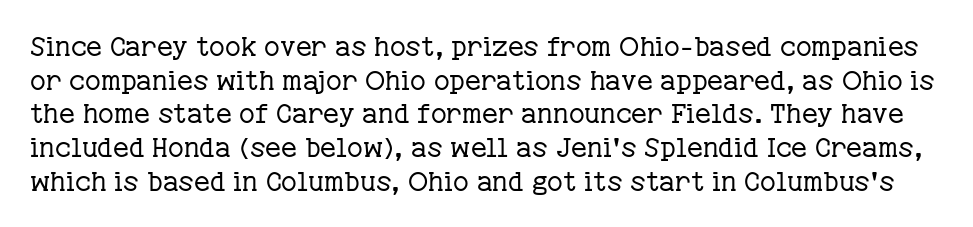
{"italic": "no", "bold": "no", "underline": "no", "line_spacing": "normal", "line_spacing_ratio": 1.25, "letter_spacing": "normal", "letter_spacing_em": 0.0, "glyph_px": 27}
